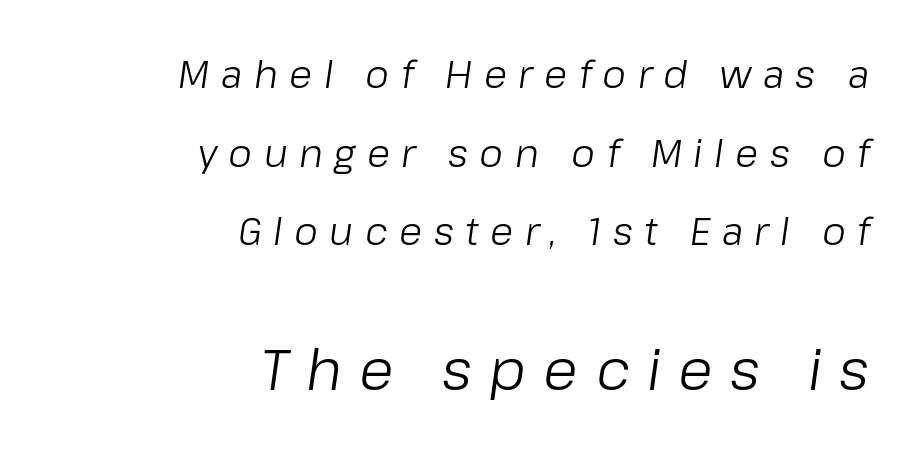
The image shows 57 px light type, italic (leaning right); set right-aligned, loose line spacing (2.07x), unusually wide letter spacing (+0.3 em), not underlined; the second (bottom) block is 1.5x larger; low stroke contrast and a medium x-height.
